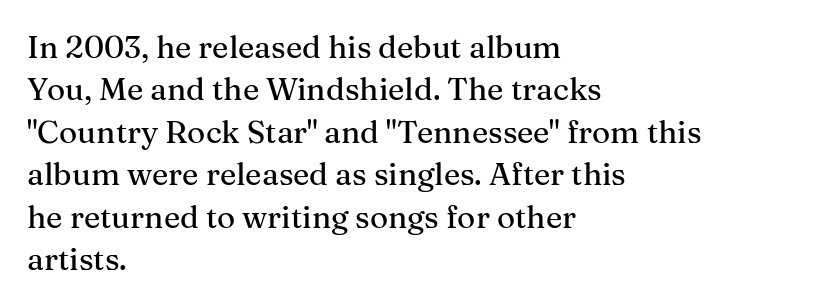
{"serif": "yes", "italic": "no", "width": "normal", "stroke_contrast": "medium", "x_height": "medium", "monospaced": "no", "underline": "no", "align": "left", "line_spacing": "normal", "line_spacing_ratio": 1.37, "letter_spacing": "normal", "letter_spacing_em": 0.0, "glyph_px": 31}
